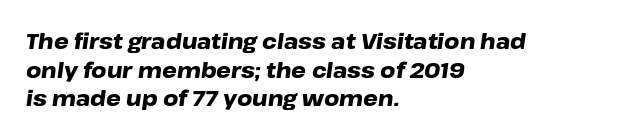
Q: Is the text bold? A: Yes.
Q: Is the text italic (slanted)? A: Yes, it leans right by about 8 degrees.
Q: Is the text underlined? A: No.
Q: How is the paragraph aligned? A: Left-aligned.
Q: Is the spacing between letters normal or unusually wide? A: Normal.
Q: Is the spacing between lines tight, normal or loose? A: Normal.
